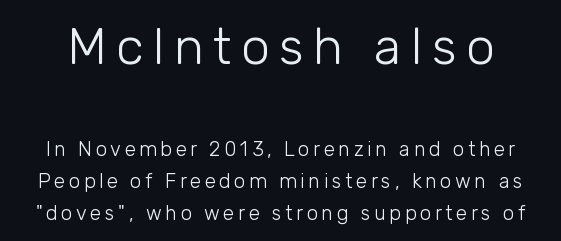
{"serif": "no", "italic": "no", "bold": "no", "weight": "light", "width": "normal", "stroke_contrast": "low", "x_height": "medium", "monospaced": "no", "underline": "no", "line_spacing": "normal", "line_spacing_ratio": 1.58, "larger_block": "first", "size_ratio": 2.55, "glyph_px": 51}
